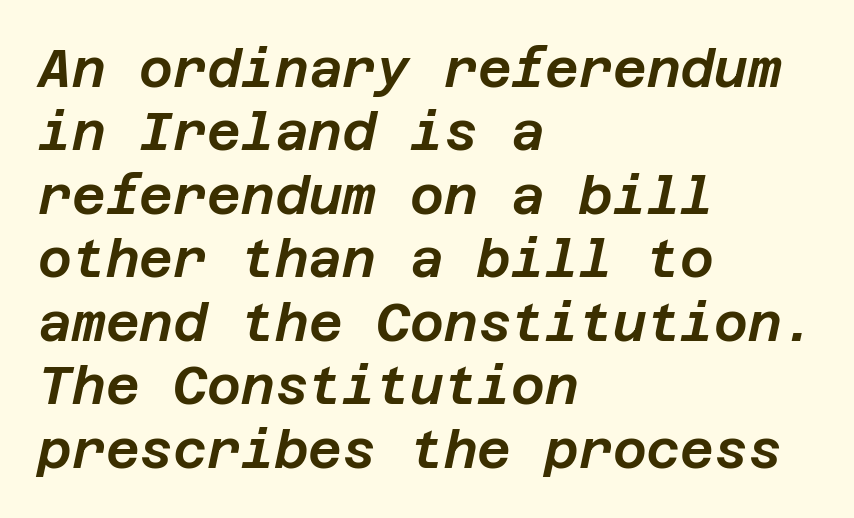
The rag falls on the right side of this text block. Inter-character spacing is left at the font's built-in metrics. The foot of each line stays bare and open. Compared with ordinary roman type, these characters are visibly tilted.
